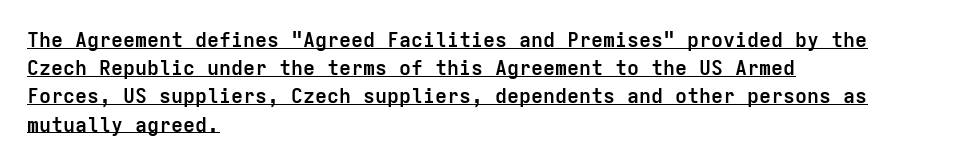
{"italic": "no", "bold": "yes", "underline": "yes", "align": "left", "line_spacing": "normal", "line_spacing_ratio": 1.41, "letter_spacing": "normal", "letter_spacing_em": 0.0, "glyph_px": 20}
